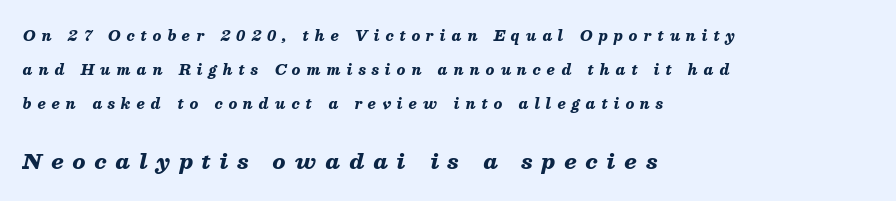
{"italic": "yes", "lean": "right", "slant_degrees": 13, "bold": "yes", "underline": "no", "align": "left", "line_spacing": "loose", "line_spacing_ratio": 2.43, "letter_spacing": "wide", "letter_spacing_em": 0.43, "larger_block": "second", "size_ratio": 1.5, "glyph_px": 21}
